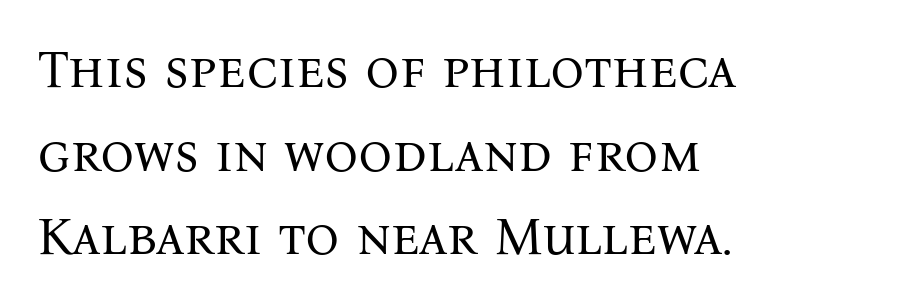
Bare-footed words on every line. Do the characters align in a grid? No, the font is proportional. Does the lettering tilt? It doesn't — this is upright. Weight class: somewhere from thin through regular. Successive baselines arrive at the customary interval.
